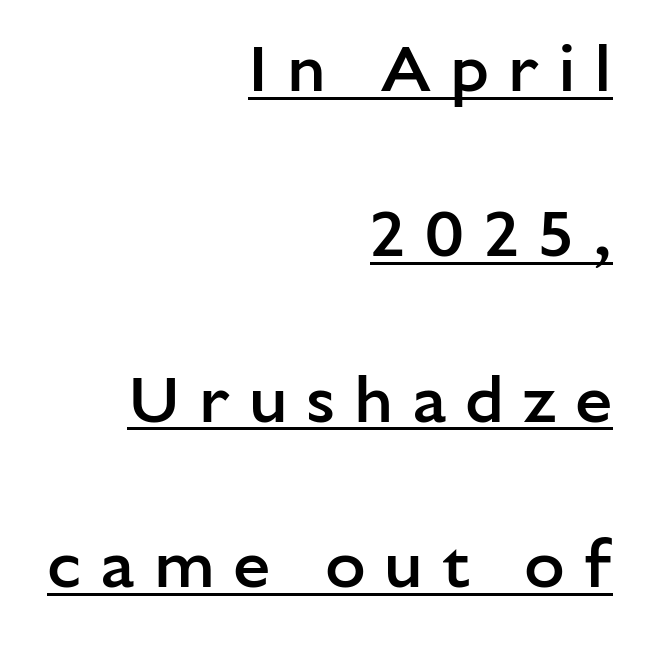
Semibold letterforms, between regular and bold. This sample uses an upright cut, with every glyph sitting square on the baseline. Loosely led — the rows are spread out. This sample uses a sans-serif face. The passage shown is typed in a proportional face where columns would drift. A rule runs beneath these lines of type.
